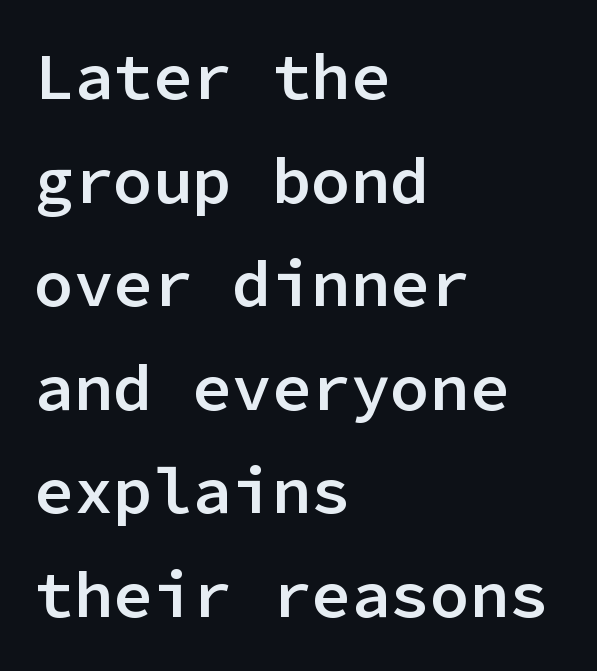
{"serif": "no", "italic": "no", "bold": "semi", "weight": "semibold", "width": "normal", "stroke_contrast": "low", "x_height": "medium", "monospaced": "yes", "underline": "no", "align": "left", "line_spacing": "normal", "line_spacing_ratio": 1.57, "letter_spacing": "normal", "letter_spacing_em": 0.0, "glyph_px": 66}
